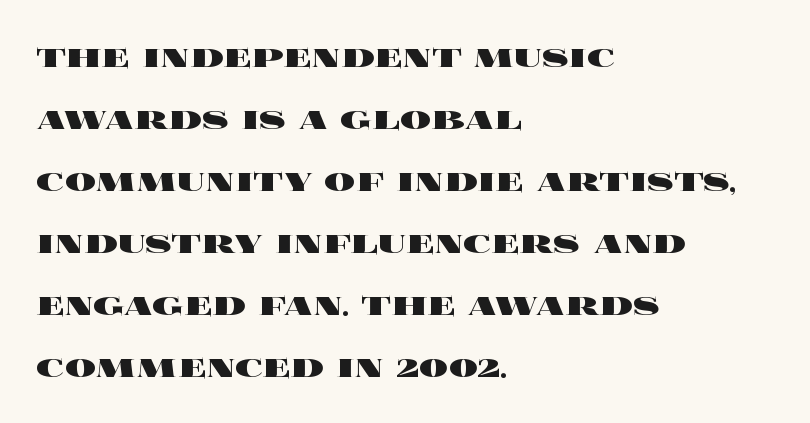
The typesetter chose a ragged-right arrangement here. Underlining? Definitely not there. Characters follow at the spacing the type designer built in. The type sits square on the baseline with zero lean.
